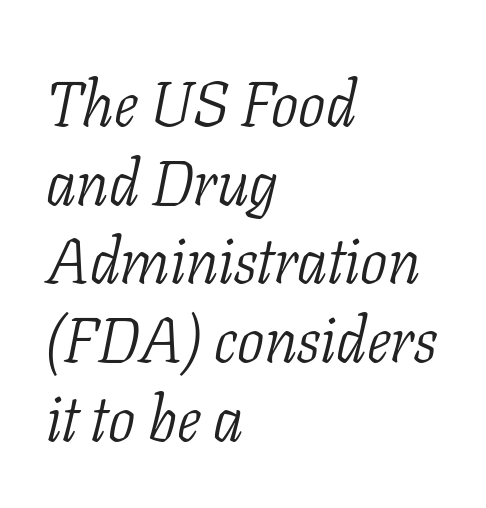
Q: Is the text bold? A: No.
Q: Is the text italic (slanted)? A: Yes, it leans right by about 11 degrees.
Q: Is the typeface a serif or a sans-serif typeface? A: Serif.
Q: Is the text underlined? A: No.
Q: How is the paragraph aligned? A: Left-aligned.
Q: Is the spacing between letters normal or unusually wide? A: Normal.
Q: Width (condensed, normal, or wide)? A: Condensed.
Q: Stroke contrast? A: Low.
Q: x-height? A: Medium.
Q: Monospaced? A: No.
